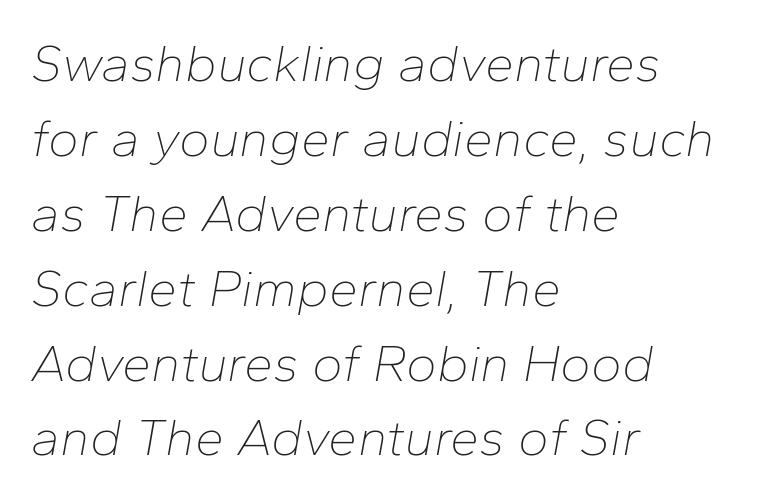
Q: Is the text bold? A: No.
Q: Is the text italic (slanted)? A: Yes, it leans right by about 10 degrees.
Q: Is the text underlined? A: No.
Q: How is the paragraph aligned? A: Left-aligned.
Q: Is the spacing between letters normal or unusually wide? A: Normal.
Q: Is the spacing between lines tight, normal or loose? A: Normal.
Q: Width (condensed, normal, or wide)? A: Normal.
Q: Stroke contrast? A: Low.
Q: x-height? A: Medium.
Q: Monospaced? A: No.
